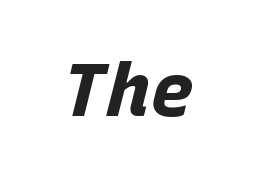
Q: Is the text bold? A: Yes.
Q: Is the text italic (slanted)? A: Yes, it leans right by about 15 degrees.
Q: Is the text underlined? A: No.
Q: Is the spacing between letters normal or unusually wide? A: Normal.
Q: Width (condensed, normal, or wide)? A: Normal.
Q: Stroke contrast? A: Low.
Q: x-height? A: Large.
Q: Monospaced? A: Yes.
